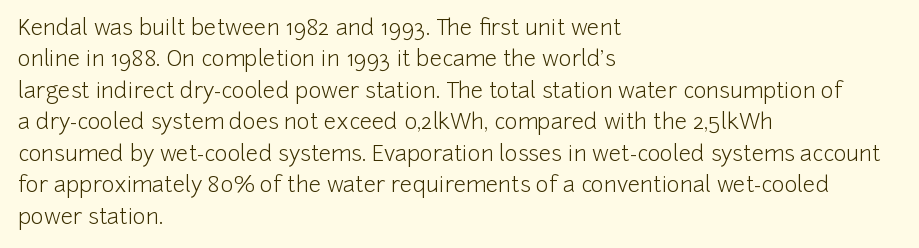
The line-height multiplier appears to be the usual default. The ragged edge is on the right, which tells us the setting is flush left. A typesetter would mark this as roman, not italic. This sample uses plain, unmodified letter spacing. No letter is thick-stroked: the sample isn't bold.
